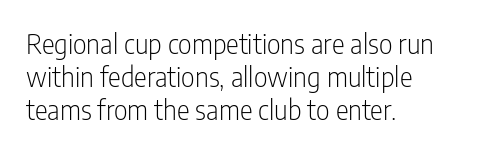
The zone under the glyphs is completely vacant. The passage is arranged the way most books set body copy — flush left. The type sits square on the baseline with zero lean. Weight: in the light-to-regular range. In terms of letterspacing, this is plain default setting.
